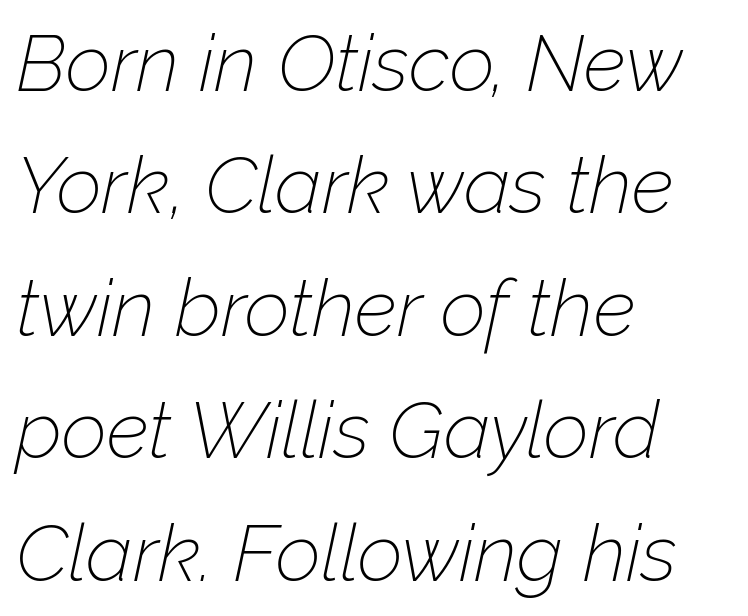
Note the varied advance widths — an 'i' is clearly narrower than an 'm'. Vertically, the passage feels balanced, rows spaced as you'd expect. Would a proofreader flag this as italicized? Yes. This is not heavy type; no bold has been used. Horizontally, the lines are justified to the leading edge only.
